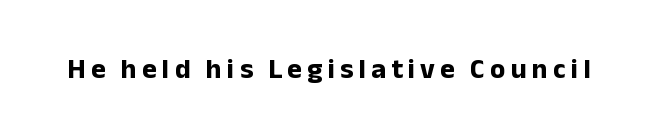
Q: Is the text bold? A: Yes.
Q: Is the text italic (slanted)? A: No, it is upright.
Q: Is the typeface a serif or a sans-serif typeface? A: Sans-serif.
Q: Is the text underlined? A: No.
Q: Width (condensed, normal, or wide)? A: Normal.
Q: Stroke contrast? A: Low.
Q: x-height? A: Medium.
Q: Monospaced? A: No.
